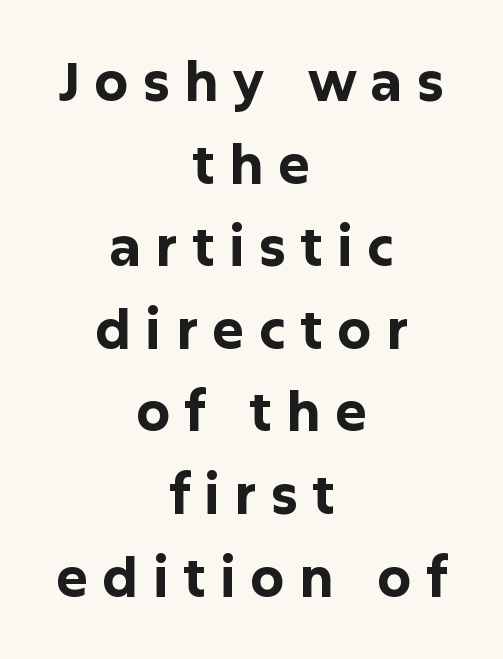
Posture: straight, roman, zero tilt. The letters advance in unequal steps, a hallmark of proportional type. Normally led — the rows are evenly, conventionally spaced. This rendering employs a face without finishing strokes, i.e., a sans-serif. Visually the block forms a symmetrical silhouette, jagged on both flanks. The glyphs are unaccompanied by any horizontal stroke below them.
